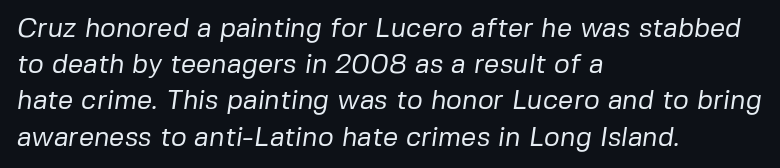
Leading: standard. Standard letterfit; no display-style spreading of the glyphs. The strokes are not fattened; the text isn't bold. All the whitespace from short lines collects on the right. Glance below the letters and you will spot only blank space.
